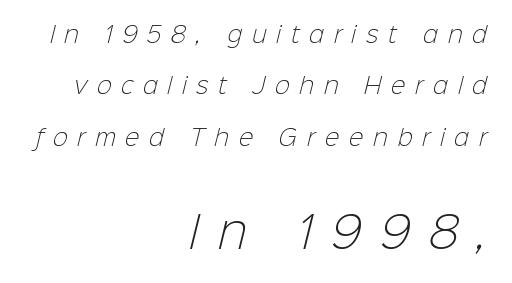
Q: Is the text bold? A: No.
Q: Is the typeface a serif or a sans-serif typeface? A: Sans-serif.
Q: Is the text underlined? A: No.
Q: How is the paragraph aligned? A: Right-aligned.
Q: Is the spacing between letters normal or unusually wide? A: Unusually wide.
Q: Is the spacing between lines tight, normal or loose? A: Loose.
Q: Which block of text is set in a larger size, the first (top) or the second (bottom)? A: The second (bottom) one.
Q: Width (condensed, normal, or wide)? A: Normal.
Q: Stroke contrast? A: Low.
Q: x-height? A: Medium.
Q: Monospaced? A: No.
